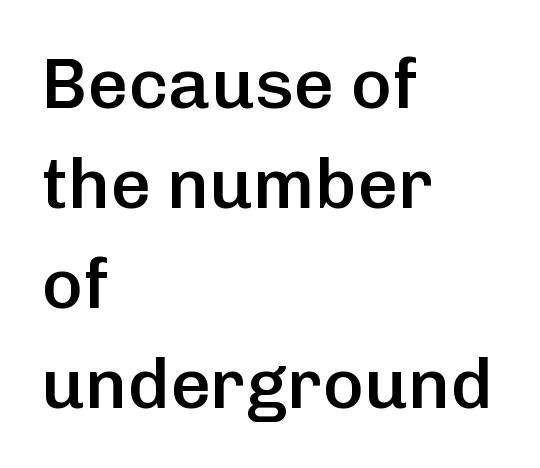
{"serif": "no", "italic": "no", "bold": "semi", "weight": "semibold", "width": "normal", "stroke_contrast": "low", "x_height": "medium", "monospaced": "no", "underline": "no", "align": "left", "line_spacing": "normal", "line_spacing_ratio": 1.41, "letter_spacing": "normal", "letter_spacing_em": 0.0, "glyph_px": 71}
